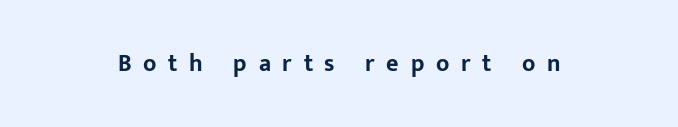
The image shows 24 px bold type, upright; set centered, unusually wide letter spacing (+0.49 em), not underlined.
